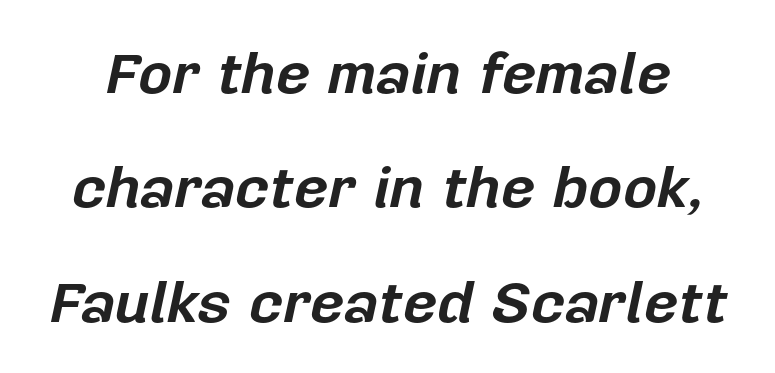
The words here are not underlined. Notice the wide empty band between every row — that's loose leading. Nothing unusual about the tracking: characters are spaced as the font intends. Would a proofreader flag this as italicized? Yes. Stroke thickness is high; the sample reads as a true bold. A typesetter would call this proportional, since set widths differ per character.
